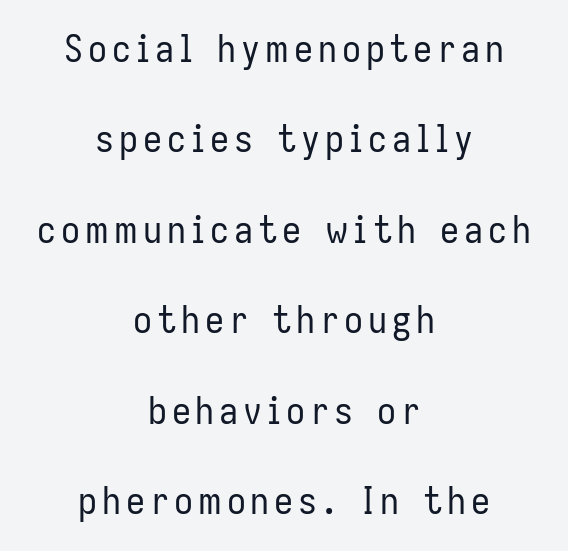
{"serif": "no", "italic": "no", "bold": "no", "weight": "regular", "width": "condensed", "stroke_contrast": "low", "x_height": "medium", "monospaced": "no", "underline": "no", "align": "center", "line_spacing": "loose", "line_spacing_ratio": 2.38, "glyph_px": 38}
